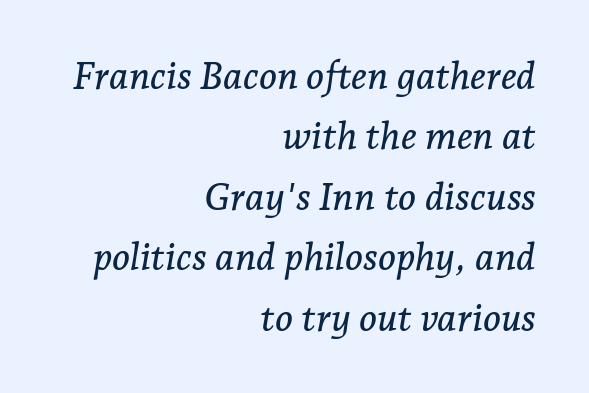
{"serif": "yes", "italic": "yes", "lean": "right", "slant_degrees": 7, "width": "normal", "stroke_contrast": "low", "x_height": "medium", "monospaced": "no", "underline": "no", "align": "right", "line_spacing": "normal", "line_spacing_ratio": 1.59, "letter_spacing": "normal", "letter_spacing_em": 0.0, "glyph_px": 38}
